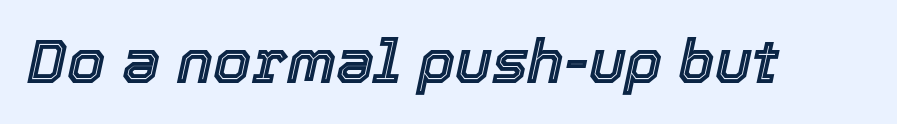
The image shows 61 px text type, italic (leaning right); set normal letter spacing, not underlined; a medium x-height.
